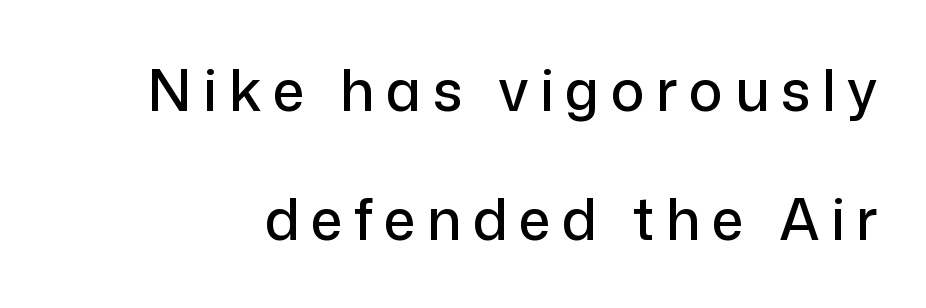
Q: Is the text italic (slanted)? A: No, it is upright.
Q: Is the typeface a serif or a sans-serif typeface? A: Sans-serif.
Q: Is the text underlined? A: No.
Q: Is the spacing between letters normal or unusually wide? A: Unusually wide.
Q: Is the spacing between lines tight, normal or loose? A: Loose.
Q: Width (condensed, normal, or wide)? A: Normal.
Q: Stroke contrast? A: Low.
Q: x-height? A: Medium.
Q: Monospaced? A: No.
